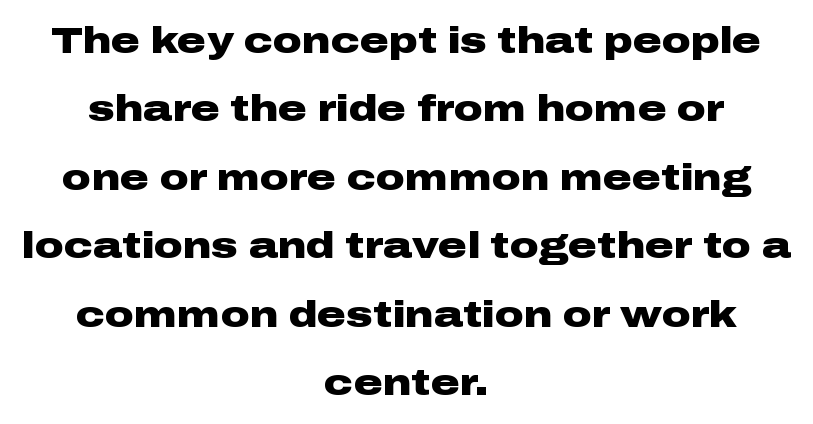
Q: Is the text bold? A: Yes.
Q: Is the text italic (slanted)? A: No, it is upright.
Q: Is the typeface a serif or a sans-serif typeface? A: Sans-serif.
Q: Is the text underlined? A: No.
Q: How is the paragraph aligned? A: Centered.
Q: Is the spacing between letters normal or unusually wide? A: Normal.
Q: Is the spacing between lines tight, normal or loose? A: Loose.
Q: Width (condensed, normal, or wide)? A: Wide.
Q: Stroke contrast? A: Low.
Q: x-height? A: Medium.
Q: Monospaced? A: No.
